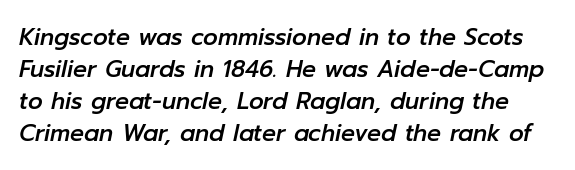
Q: Is the text italic (slanted)? A: Yes, it leans right by about 12 degrees.
Q: Is the text underlined? A: No.
Q: Is the spacing between letters normal or unusually wide? A: Normal.
Q: Is the spacing between lines tight, normal or loose? A: Normal.
